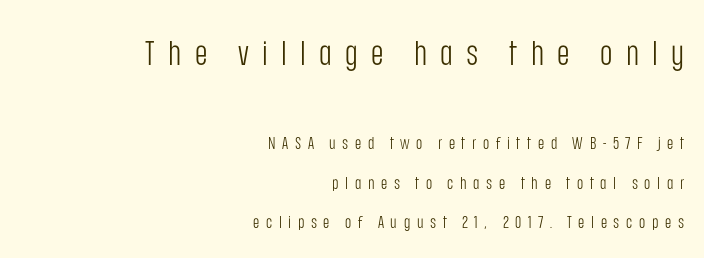
The composition opens big and finishes small. These lines are composed in type without serifs. Teacher's note: observe the even right margin — that is flush-right alignment. Look at the tracking — it's clearly loosened, letters drifting apart.
